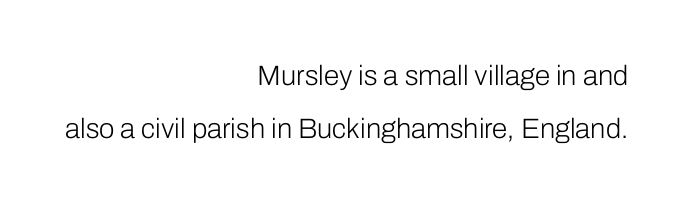
Does the leading feel generous? Absolutely, it's lavish. No letter is thick-stroked: the sample isn't bold. Looks like regular typesetting: each glyph gets only the width it needs. The font family rendered here belongs to the sans-serif group. Letter spacing: default.
